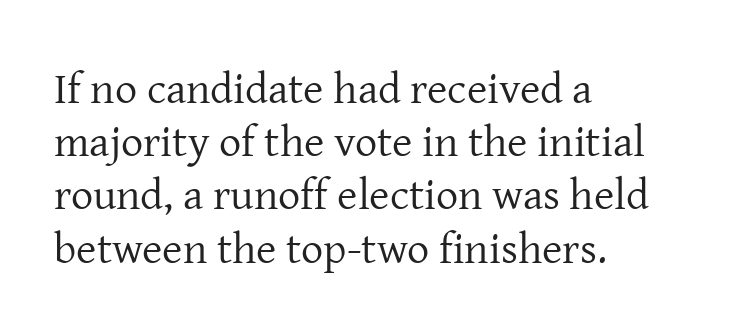
The image shows 44 px regular-weight serif type, upright; set left-aligned, line spacing 1.21x, normal letter spacing, not underlined; low stroke contrast and a medium x-height.
